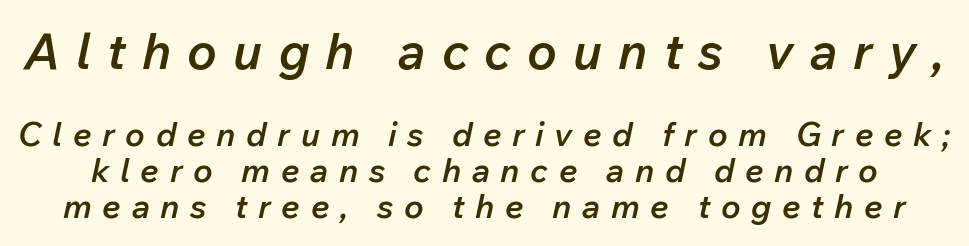
{"italic": "yes", "lean": "right", "slant_degrees": 12, "bold": "semi", "weight": "semibold", "width": "normal", "stroke_contrast": "low", "x_height": "medium", "monospaced": "no", "underline": "no", "line_spacing": "tight", "line_spacing_ratio": 1.09, "letter_spacing": "wide", "letter_spacing_em": 0.32, "larger_block": "first", "size_ratio": 1.52, "glyph_px": 50}
